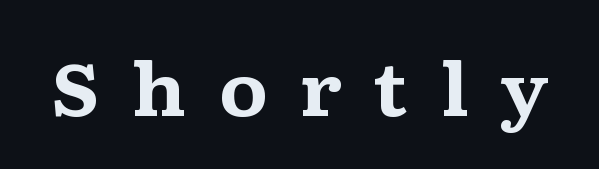
{"serif": "yes", "italic": "no", "bold": "yes", "weight": "bold", "width": "wide", "stroke_contrast": "medium", "x_height": "medium", "monospaced": "no", "underline": "no", "letter_spacing": "wide", "letter_spacing_em": 0.43, "glyph_px": 73}
